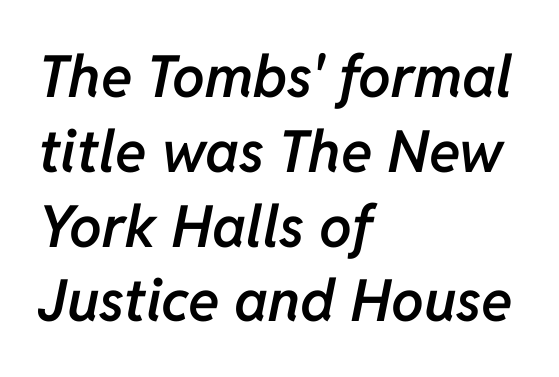
{"italic": "yes", "lean": "right", "slant_degrees": 11, "bold": "semi", "weight": "semibold", "width": "normal", "stroke_contrast": "low", "x_height": "medium", "monospaced": "no", "underline": "no", "align": "left", "line_spacing": "normal", "line_spacing_ratio": 1.29, "letter_spacing": "normal", "letter_spacing_em": 0.0, "glyph_px": 58}
